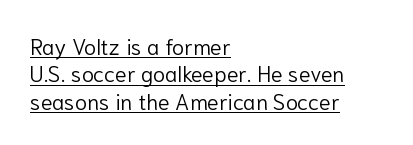
The image shows 22 px text type, upright; set left-aligned, normal line spacing (1.25x), normal letter spacing, underlined.
